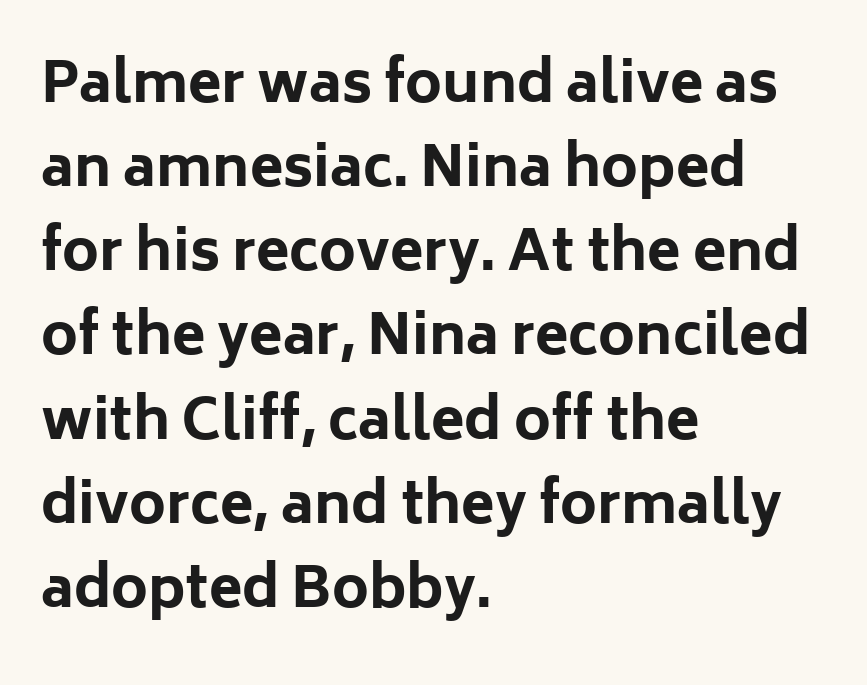
Q: Is the text bold? A: Yes.
Q: Is the text italic (slanted)? A: No, it is upright.
Q: Is the typeface a serif or a sans-serif typeface? A: Sans-serif.
Q: Is the text underlined? A: No.
Q: How is the paragraph aligned? A: Left-aligned.
Q: Is the spacing between letters normal or unusually wide? A: Normal.
Q: Is the spacing between lines tight, normal or loose? A: Normal.
Q: Width (condensed, normal, or wide)? A: Normal.
Q: Stroke contrast? A: Low.
Q: x-height? A: Medium.
Q: Monospaced? A: No.
